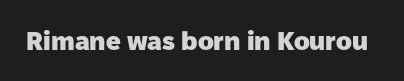
Only glyphs here, with clear space below each row. Rendered with straight, roman letterforms. The glyphs have the mass of a bold cut. Observe the ordinary spacing: letters are neighbours, not strangers.
